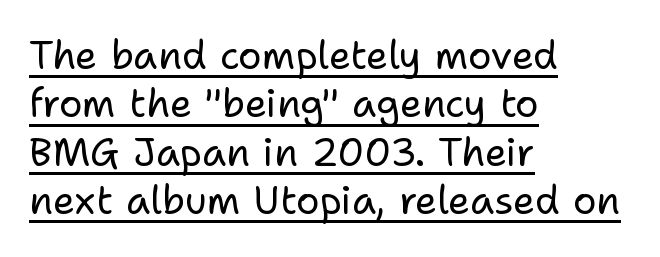
{"serif": "no", "italic": "no", "bold": "no", "weight": "regular", "width": "normal", "stroke_contrast": "low", "x_height": "medium", "monospaced": "no", "underline": "yes", "align": "left", "line_spacing_ratio": 1.24, "letter_spacing": "normal", "letter_spacing_em": 0.0, "glyph_px": 39}
